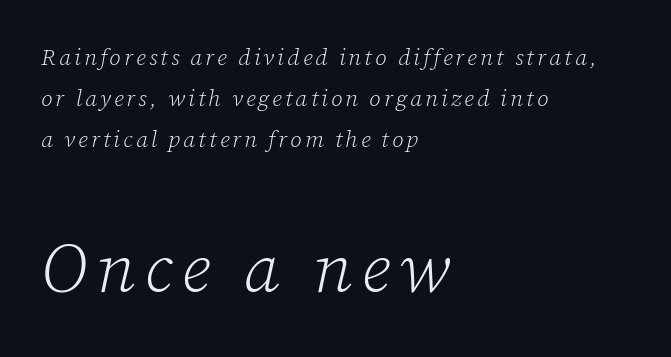
{"serif": "yes", "italic": "yes", "lean": "right", "slant_degrees": 12, "bold": "no", "weight": "light", "width": "normal", "stroke_contrast": "low", "x_height": "medium", "monospaced": "no", "underline": "no", "align": "left", "line_spacing_ratio": 1.79, "larger_block": "second", "size_ratio": 3.0, "glyph_px": 69}
